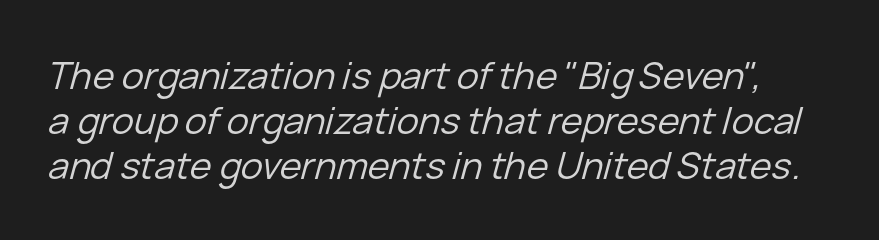
The weight tops out at a normal text grade. Note the varied advance widths — an 'i' is clearly narrower than an 'm'. Would a proofreader flag this as italicized? Yes. Glyph-to-glyph distance matches everyday printed text.
